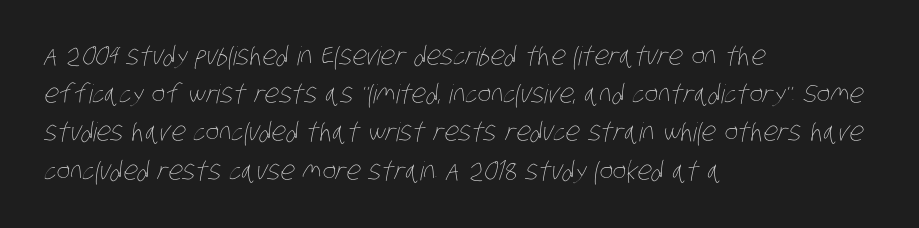
Unmarked baselines from the first word to the last. Each word holds together tightly as a unit, with standard inter-letter gaps. What's the leading like? Ordinary, nothing unusual. Unbolded letterforms with no extra heft.
